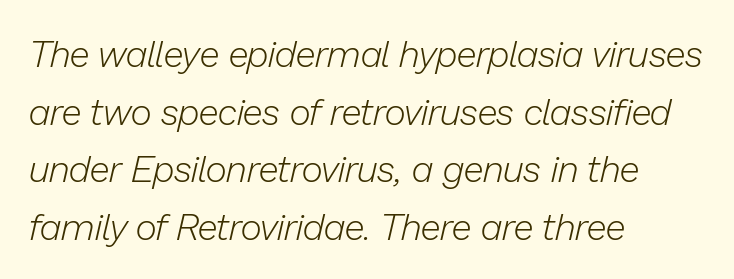
Stem width sits at or under what a default text font uses. Observe the ordinary spacing: letters are neighbours, not strangers. A typesetter would call this proportional, since set widths differ per character. Horizontally, the lines are justified to the leading edge only. There's an unmistakable incline to the writing here. The space directly below the letters is spotless.
